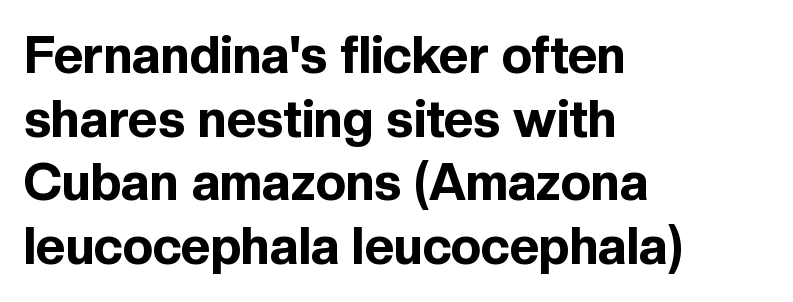
Q: Is the text bold? A: Yes.
Q: Is the text italic (slanted)? A: No, it is upright.
Q: Is the typeface a serif or a sans-serif typeface? A: Sans-serif.
Q: Is the text underlined? A: No.
Q: How is the paragraph aligned? A: Left-aligned.
Q: Is the spacing between letters normal or unusually wide? A: Normal.
Q: Is the spacing between lines tight, normal or loose? A: Normal.
Q: Width (condensed, normal, or wide)? A: Normal.
Q: x-height? A: Medium.
Q: Monospaced? A: No.
